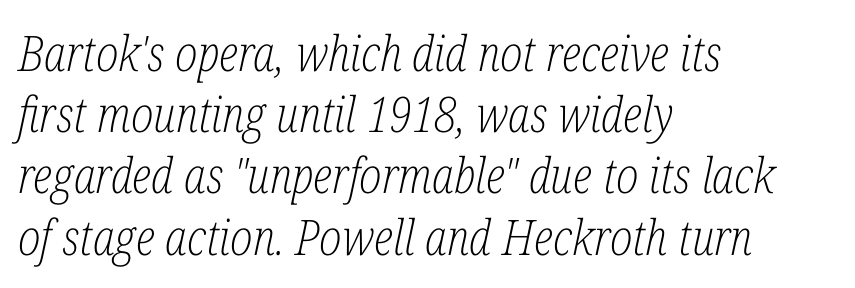
This sample uses a serif face. The strip under each line holds only bare page. The letters advance in unequal steps, a hallmark of proportional type. The font is comparable to plain body text, perhaps lighter. The gaps between neighbouring characters are ordinary and unremarkable.
